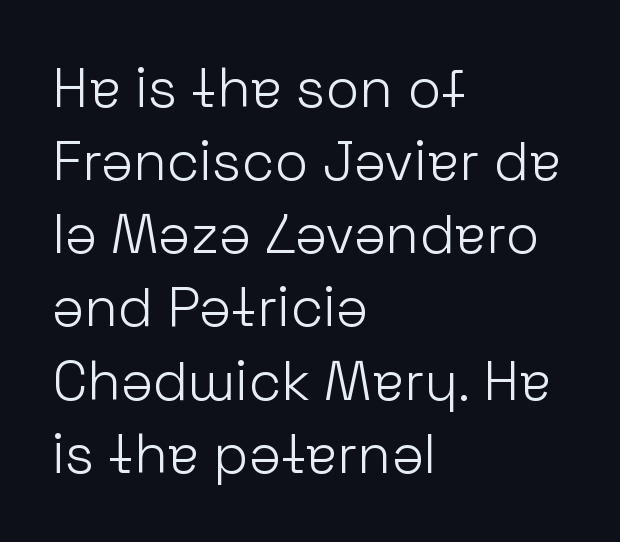
Q: Is the text bold? A: No.
Q: Is the text italic (slanted)? A: No, it is upright.
Q: Is the typeface a serif or a sans-serif typeface? A: Sans-serif.
Q: Is the text underlined? A: No.
Q: How is the paragraph aligned? A: Left-aligned.
Q: Is the spacing between letters normal or unusually wide? A: Normal.
Q: Is the spacing between lines tight, normal or loose? A: Normal.
Q: Width (condensed, normal, or wide)? A: Normal.
Q: Stroke contrast? A: Low.
Q: x-height? A: Medium.
Q: Monospaced? A: No.
